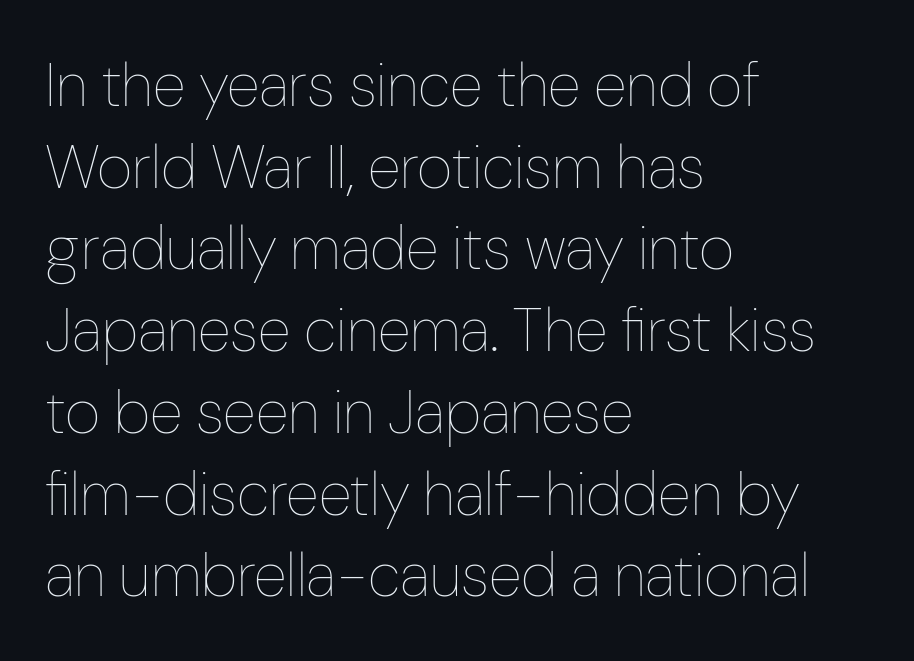
Q: Is the text bold? A: No.
Q: Is the text italic (slanted)? A: No, it is upright.
Q: Is the text underlined? A: No.
Q: How is the paragraph aligned? A: Left-aligned.
Q: Is the spacing between letters normal or unusually wide? A: Normal.
Q: Is the spacing between lines tight, normal or loose? A: Normal.
Q: Width (condensed, normal, or wide)? A: Condensed.
Q: Stroke contrast? A: Low.
Q: x-height? A: Medium.
Q: Monospaced? A: No.
